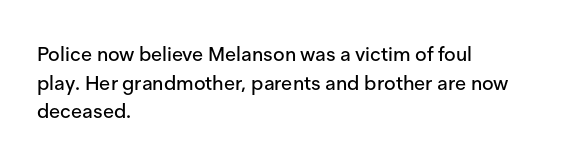
The image shows 20 px text type, upright; set left-aligned, normal line spacing (1.43x), normal letter spacing, not underlined.
